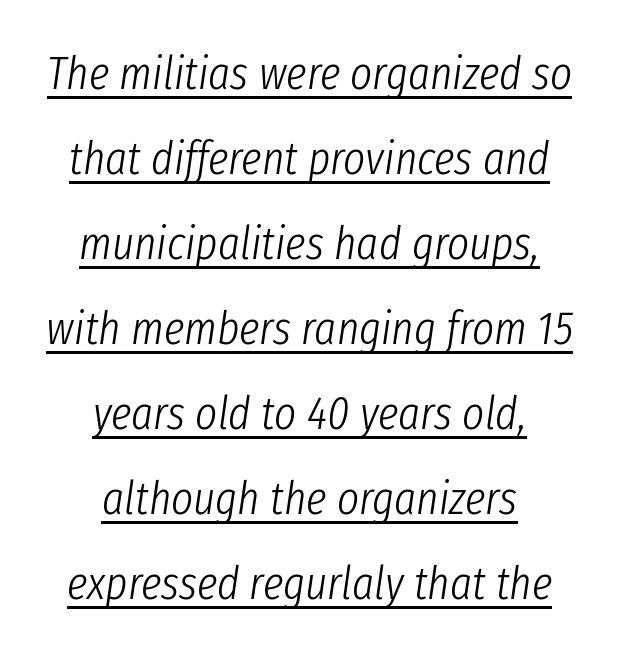
Q: Is the text bold? A: No.
Q: Is the text italic (slanted)? A: Yes, it leans right by about 8 degrees.
Q: Is the text underlined? A: Yes.
Q: How is the paragraph aligned? A: Centered.
Q: Is the spacing between letters normal or unusually wide? A: Normal.
Q: Width (condensed, normal, or wide)? A: Condensed.
Q: Stroke contrast? A: Low.
Q: x-height? A: Medium.
Q: Monospaced? A: No.
